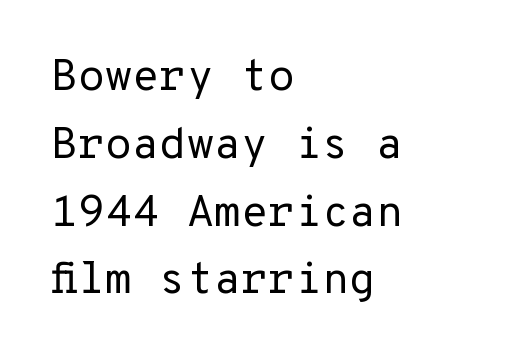
The image shows 44 px regular-weight sans-serif type, upright, monospaced; set left-aligned, normal line spacing (1.54x), normal letter spacing, not underlined; low stroke contrast and a medium x-height.
